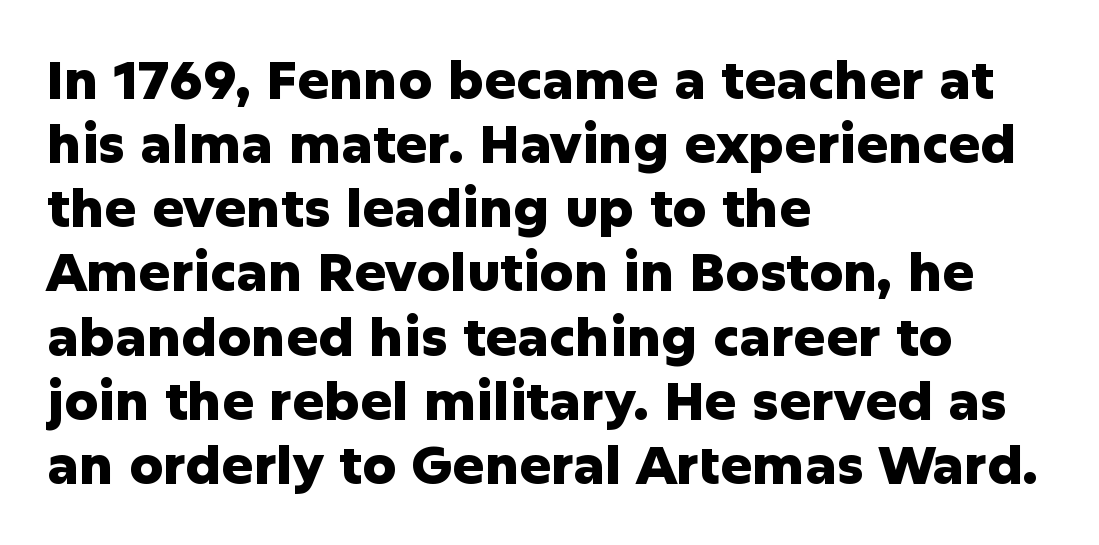
{"serif": "no", "italic": "no", "bold": "yes", "weight": "heavy", "width": "normal", "stroke_contrast": "low", "x_height": "medium", "monospaced": "no", "underline": "no", "align": "left", "line_spacing_ratio": 1.21, "letter_spacing": "normal", "letter_spacing_em": 0.0, "glyph_px": 53}
